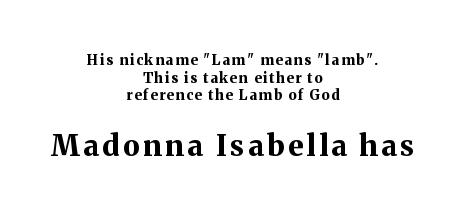
How would I describe the line gaps? Plain and ordinary. Look at the bottom of the vertical strokes: they flare into serifs here. I'd describe the lettering as bold — thick and assertive. Size contrast runs from small at the top to large at the bottom. Is this a fixed-width face? No — the glyphs have proportional, varying widths. The typesetter chose a symmetrical, centered arrangement here.
